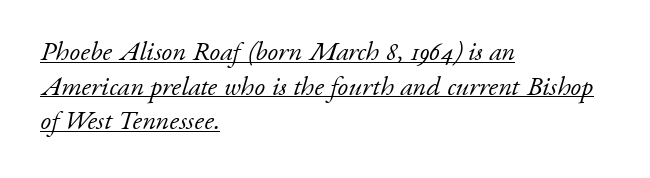
In CSS terms this would be text-align: left. Bold? No — there's no thickening of the strokes. Tracking value appears to be zero — textbook default spacing. Looks like someone drew a line under every word here. Style check: oblique.
